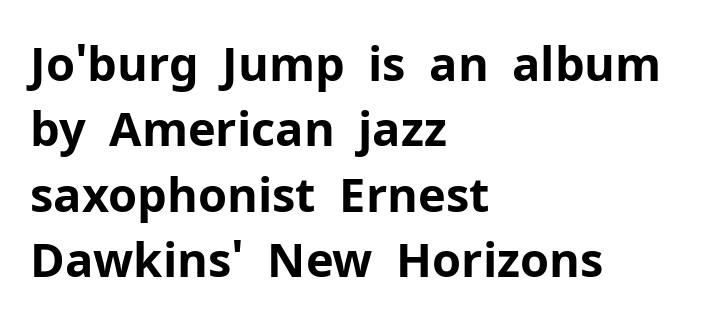
The image shows 47 px bold sans-serif type, upright; set left-aligned, normal line spacing (1.39x), normal letter spacing, not underlined; low stroke contrast and a medium x-height.
